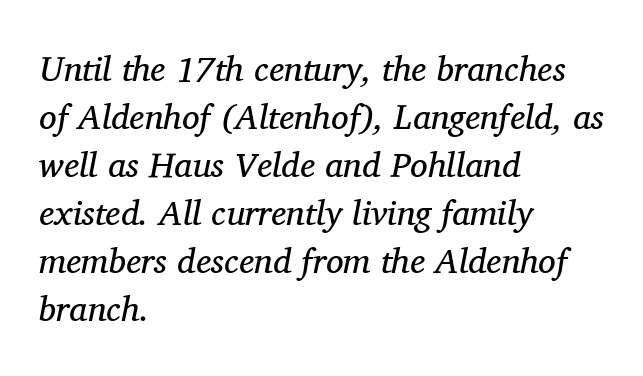
Vertical spacing — default. Is the letter spacing exaggerated? No — it looks like the ordinary default. Posture: slanted. The typeface has the unassuming heft of standard copy or less. Check where the strokes stop: tiny serifs finish them off.
